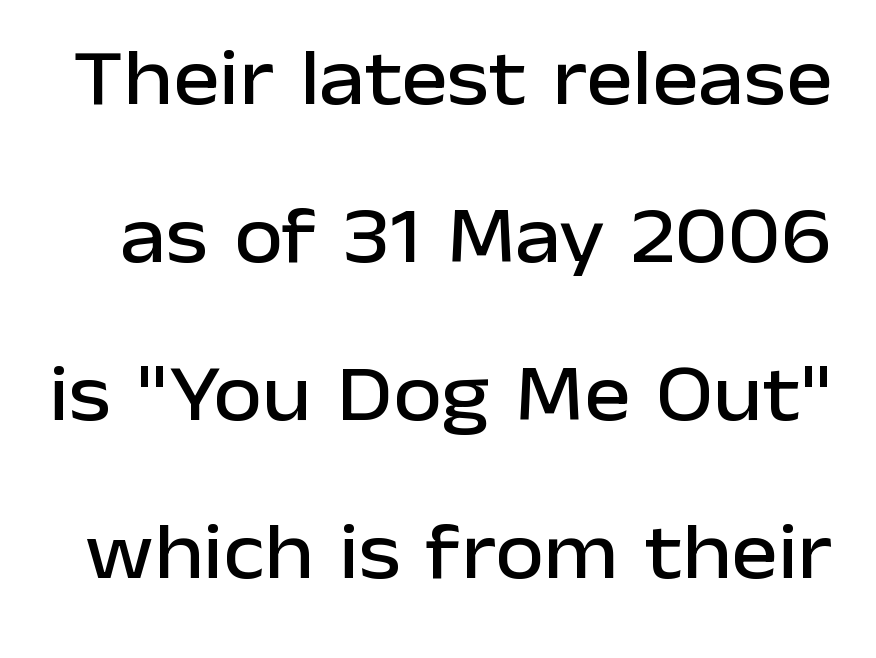
Q: Is the text italic (slanted)? A: No, it is upright.
Q: Is the typeface a serif or a sans-serif typeface? A: Sans-serif.
Q: Is the text underlined? A: No.
Q: Is the spacing between letters normal or unusually wide? A: Normal.
Q: Is the spacing between lines tight, normal or loose? A: Loose.
Q: Width (condensed, normal, or wide)? A: Normal.
Q: Stroke contrast? A: Low.
Q: x-height? A: Medium.
Q: Monospaced? A: No.
